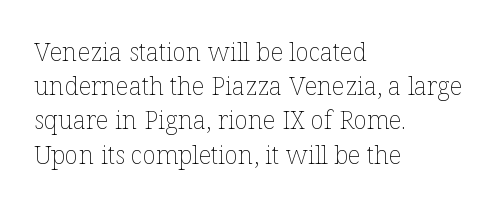
Q: Is the text bold? A: No.
Q: Is the text italic (slanted)? A: No, it is upright.
Q: Is the text underlined? A: No.
Q: How is the paragraph aligned? A: Left-aligned.
Q: Is the spacing between letters normal or unusually wide? A: Normal.
Q: Is the spacing between lines tight, normal or loose? A: Normal.
